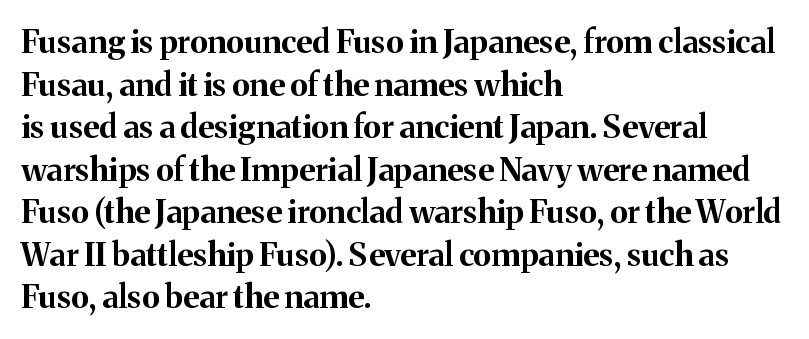
The image shows 32 px bold serif type, upright; set left-aligned, normal line spacing (1.33x), normal letter spacing, not underlined; medium stroke contrast and a medium x-height.
